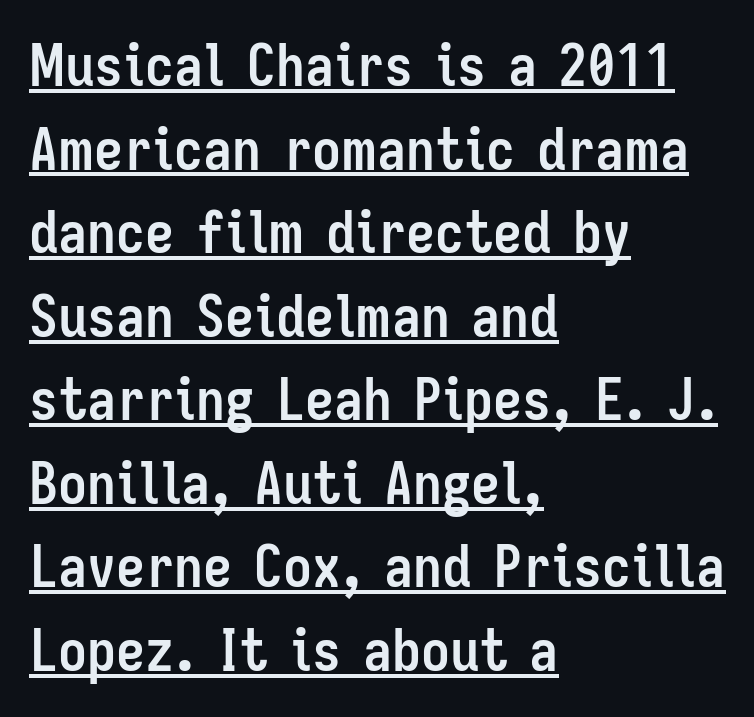
A continuous stroke trails under the words, as in a hyperlink. Interline gaps are of average width in this sample. Type style note: lacks serifs. Alignment: flush left. It's the straight-up-and-down kind of type. Default kerning and tracking; the words read as compact shapes.
